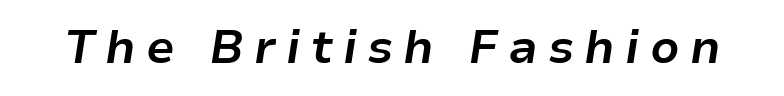
The glyphs have the mass of a bold cut. If you drew a line through each stem, it would be angled. Proportional: the letters do not fall into vertical columns. Unmarked baselines from the first word to the last. The tracking jumps out immediately: characters are airy and widely separated.
